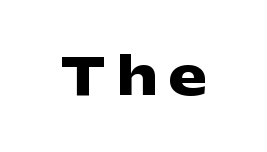
The image shows 51 px heavy, wide sans-serif type, upright; set unusually wide letter spacing (+0.24 em), not underlined; low stroke contrast and a medium x-height.
